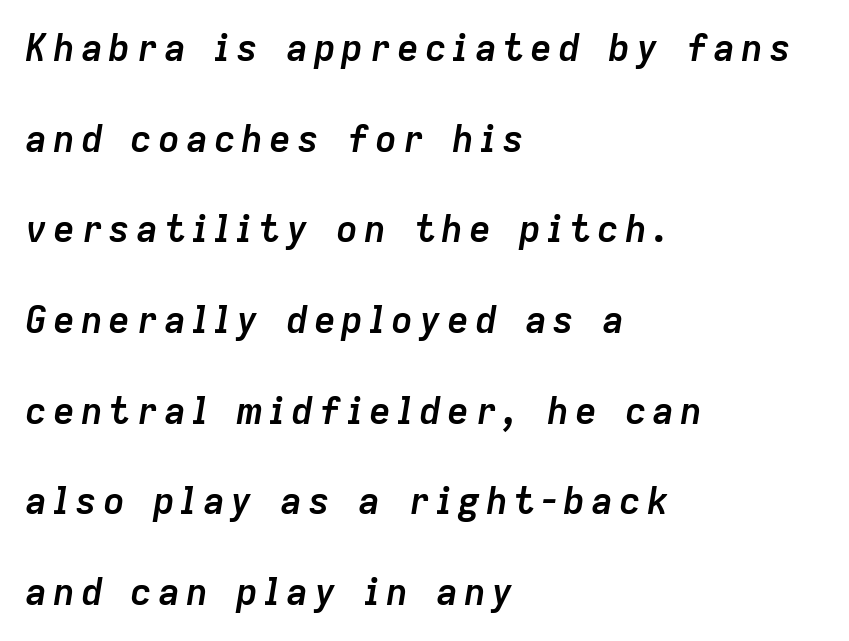
Q: Is the text bold? A: Yes.
Q: Is the text italic (slanted)? A: Yes, it leans right by about 9 degrees.
Q: Is the text underlined? A: No.
Q: How is the paragraph aligned? A: Left-aligned.
Q: Is the spacing between lines tight, normal or loose? A: Loose.
Q: Width (condensed, normal, or wide)? A: Normal.
Q: Stroke contrast? A: Low.
Q: x-height? A: Medium.
Q: Monospaced? A: No.
